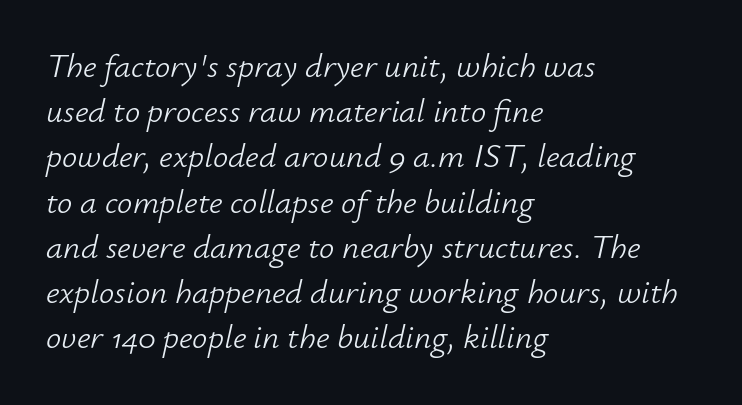
The letters look calm and open, with moderate or lighter stems. In terms of letterspacing, this is plain default setting. The rows are spaced the way most documents space them. Think of a printed novel: that variable character pitch is what you see here. Line beginnings align vertically; line endings do not.
